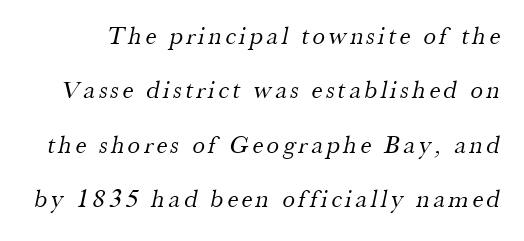
The image shows 25 px text type; set loose line spacing (2.18x), not underlined.
